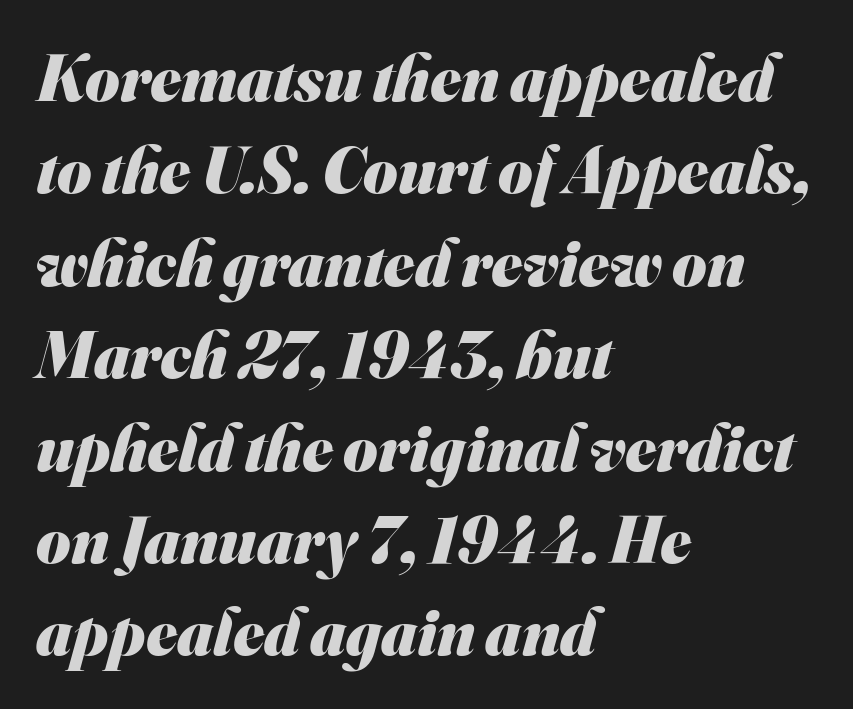
The image shows 66 px heavy sans-serif type; set left-aligned, normal line spacing (1.4x), normal letter spacing, not underlined; medium stroke contrast and a small x-height.
